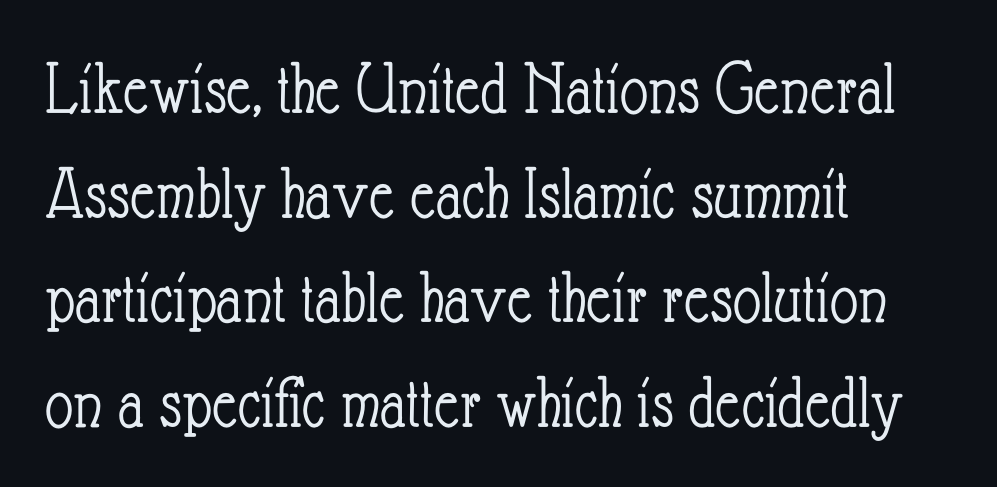
The image shows 77 px light, condensed type, upright; set left-aligned, normal line spacing (1.36x), normal letter spacing, not underlined; low stroke contrast and a small x-height.
